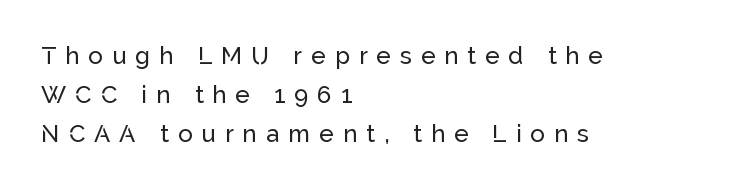
The image shows 24 px text type, upright; set left-aligned, normal line spacing (1.62x), unusually wide letter spacing (+0.38 em), not underlined.
